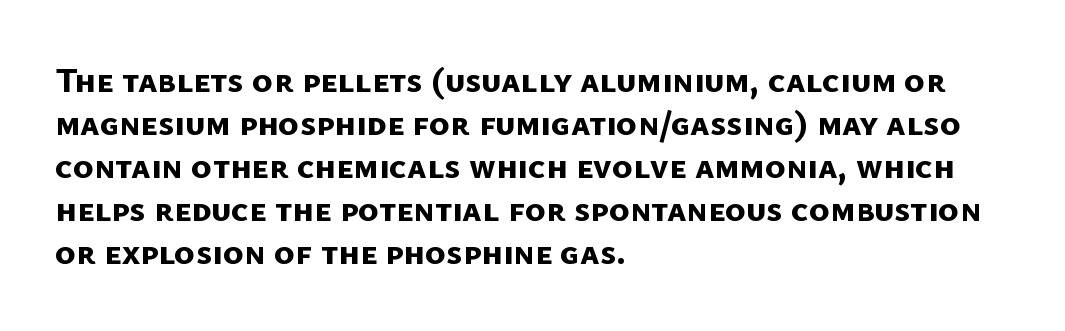
The image shows 35 px bold sans-serif type; set left-aligned, line spacing 1.23x, normal letter spacing, not underlined; low stroke contrast and a medium x-height.
